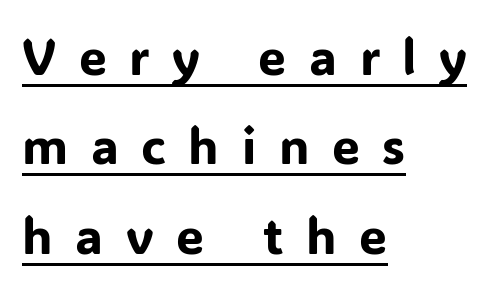
The characters display no serif detailing; their extremities are plain. Ascenders rise straight up at ninety degrees. The face used here is proportionally spaced, like ordinary book or web type. Visually the block forms a straight wall on the left and a jagged coastline on the right. The rendering inserts visible extra space after every character. Quick note: underline on.
